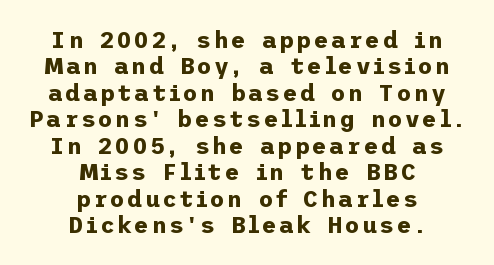
The image shows 23 px bold type, upright; set centered, tight line spacing (1.15x), not underlined.
